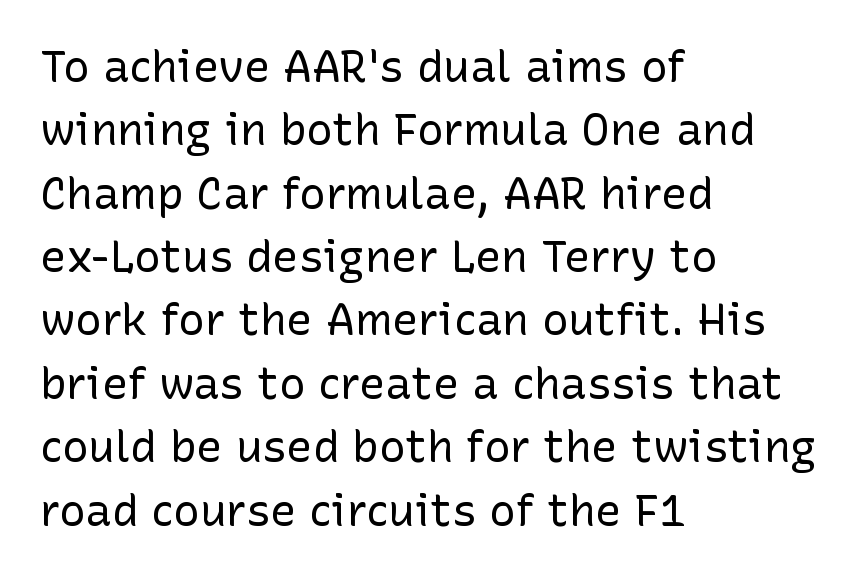
The image shows 44 px regular-weight sans-serif type, upright; set left-aligned, normal line spacing (1.44x), normal letter spacing, not underlined; low stroke contrast and a medium x-height.
